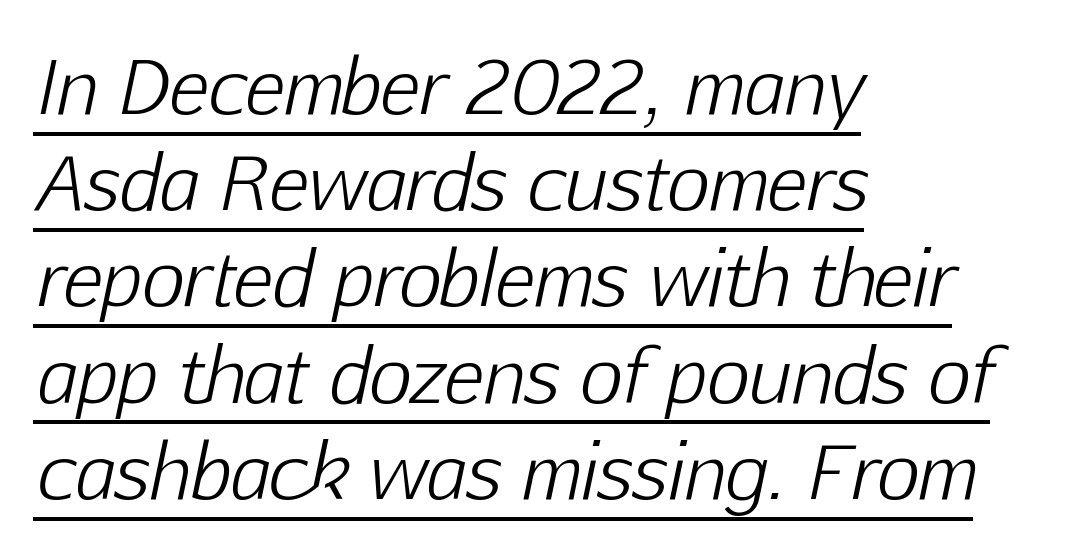
The image shows 74 px light type, italic (leaning right); set left-aligned, normal line spacing (1.3x), normal letter spacing, underlined; low stroke contrast and a medium x-height.
